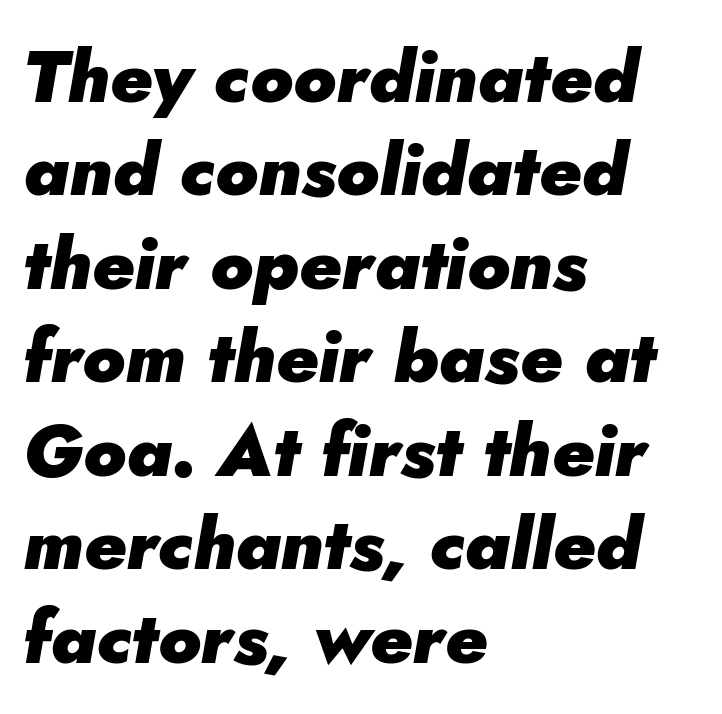
Horizontal bands of white between lines are of average thickness. Rendered with sloped, italic letterforms. Quick note: underline off. Casual observation: everything's shoved over to the left.
